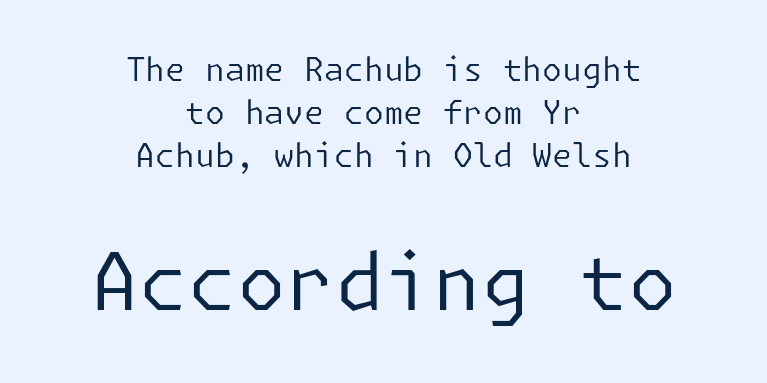
Q: Is the text bold? A: No.
Q: Is the text italic (slanted)? A: No, it is upright.
Q: Is the typeface a serif or a sans-serif typeface? A: Sans-serif.
Q: Is the text underlined? A: No.
Q: How is the paragraph aligned? A: Centered.
Q: Is the spacing between letters normal or unusually wide? A: Normal.
Q: Is the spacing between lines tight, normal or loose? A: Normal.
Q: Which block of text is set in a larger size, the first (top) or the second (bottom)? A: The second (bottom) one.
Q: Width (condensed, normal, or wide)? A: Normal.
Q: Stroke contrast? A: Low.
Q: x-height? A: Medium.
